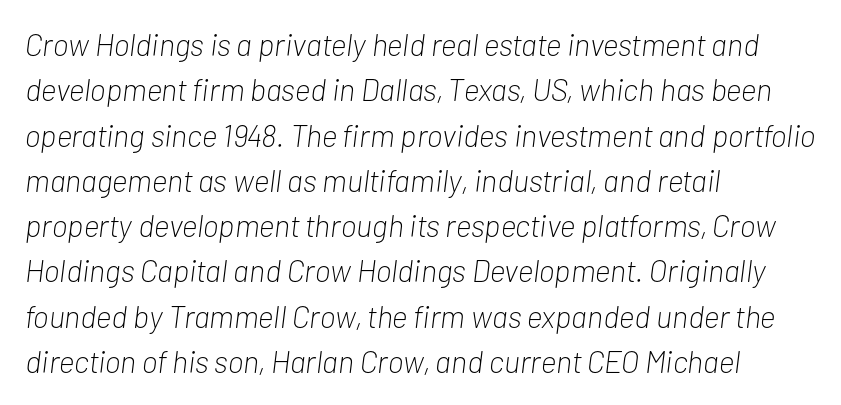
The image shows 31 px light, condensed type, italic (leaning right); set left-aligned, normal line spacing (1.46x), normal letter spacing, not underlined; low stroke contrast and a medium x-height.
